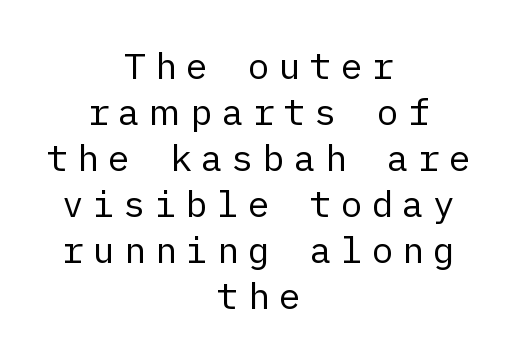
{"serif": "no", "italic": "no", "bold": "no", "weight": "regular", "width": "normal", "stroke_contrast": "low", "x_height": "medium", "underline": "no", "align": "center", "line_spacing": "normal", "line_spacing_ratio": 1.28, "letter_spacing": "wide", "letter_spacing_em": 0.26, "glyph_px": 36}
